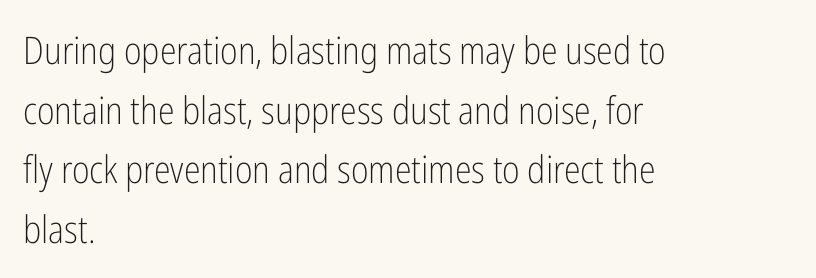
The image shows 38 px light, condensed sans-serif type, upright; set left-aligned, normal line spacing (1.57x), normal letter spacing, not underlined; low stroke contrast and a medium x-height.
